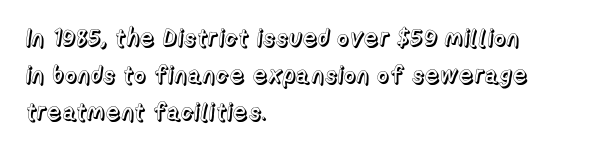
{"underline": "no", "align": "left", "line_spacing": "normal", "line_spacing_ratio": 1.55, "letter_spacing": "normal", "letter_spacing_em": 0.0, "glyph_px": 24}
